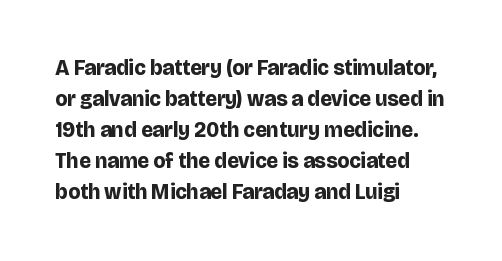
Q: Is the text bold? A: Yes.
Q: Is the text italic (slanted)? A: No, it is upright.
Q: Is the text underlined? A: No.
Q: How is the paragraph aligned? A: Left-aligned.
Q: Is the spacing between letters normal or unusually wide? A: Normal.
Q: Is the spacing between lines tight, normal or loose? A: Normal.
